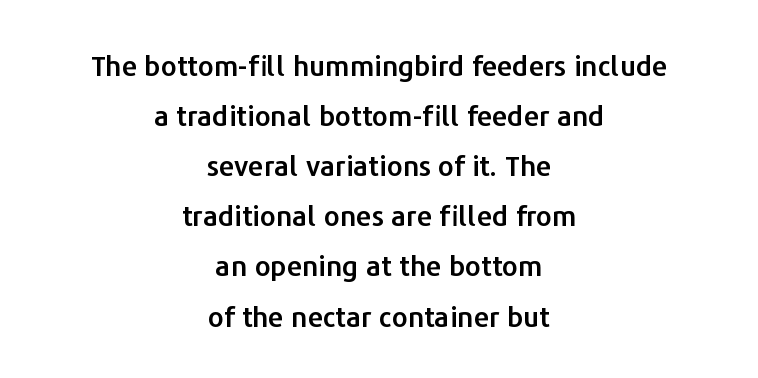
Q: Is the text italic (slanted)? A: No, it is upright.
Q: Is the typeface a serif or a sans-serif typeface? A: Sans-serif.
Q: Is the text underlined? A: No.
Q: How is the paragraph aligned? A: Centered.
Q: Is the spacing between letters normal or unusually wide? A: Normal.
Q: Width (condensed, normal, or wide)? A: Normal.
Q: Stroke contrast? A: Low.
Q: x-height? A: Medium.
Q: Monospaced? A: No.
